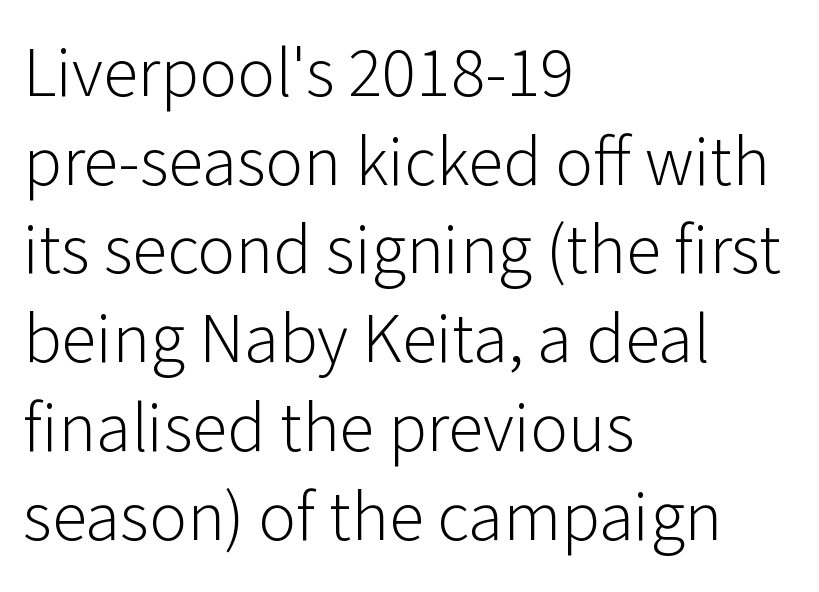
Posture: straight, roman, zero tilt. The characters are drawn with everyday or finer stroke widths. Descenders are the only things crossing below the line. The lines in this sample share a left origin and differ only in where they stop.
